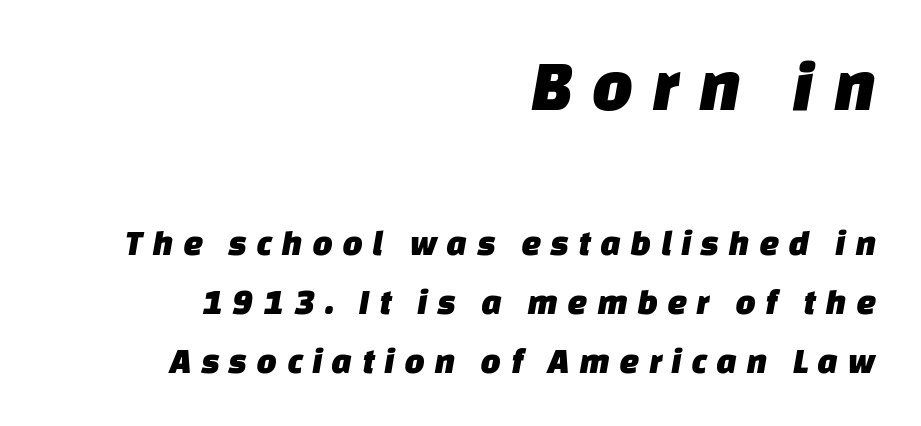
Q: Is the typeface a serif or a sans-serif typeface? A: Sans-serif.
Q: Is the text underlined? A: No.
Q: How is the paragraph aligned? A: Right-aligned.
Q: Is the spacing between letters normal or unusually wide? A: Unusually wide.
Q: Is the spacing between lines tight, normal or loose? A: Normal.
Q: Which block of text is set in a larger size, the first (top) or the second (bottom)? A: The first (top) one.
Q: Width (condensed, normal, or wide)? A: Normal.
Q: Stroke contrast? A: Low.
Q: x-height? A: Large.
Q: Monospaced? A: No.
